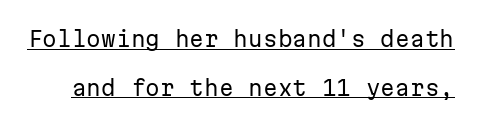
{"italic": "no", "bold": "no", "underline": "yes", "line_spacing": "loose", "line_spacing_ratio": 2.31, "letter_spacing": "normal", "letter_spacing_em": 0.0, "glyph_px": 21}
